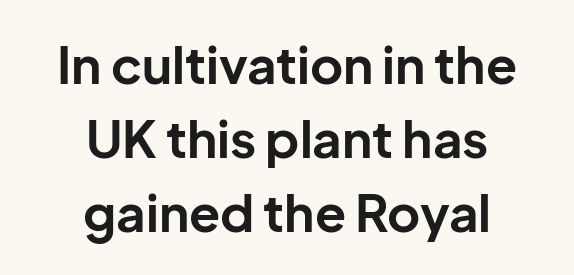
{"serif": "no", "italic": "no", "bold": "yes", "weight": "bold", "width": "normal", "stroke_contrast": "low", "x_height": "medium", "monospaced": "no", "underline": "no", "align": "center", "line_spacing": "normal", "line_spacing_ratio": 1.45, "letter_spacing": "normal", "letter_spacing_em": 0.0, "glyph_px": 51}
